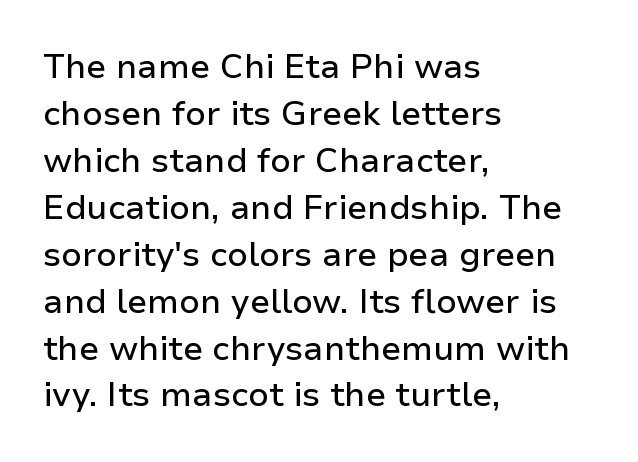
Q: Is the text italic (slanted)? A: No, it is upright.
Q: Is the typeface a serif or a sans-serif typeface? A: Sans-serif.
Q: Is the text underlined? A: No.
Q: How is the paragraph aligned? A: Left-aligned.
Q: Is the spacing between letters normal or unusually wide? A: Normal.
Q: Is the spacing between lines tight, normal or loose? A: Normal.
Q: Width (condensed, normal, or wide)? A: Normal.
Q: Stroke contrast? A: Low.
Q: x-height? A: Medium.
Q: Monospaced? A: No.
